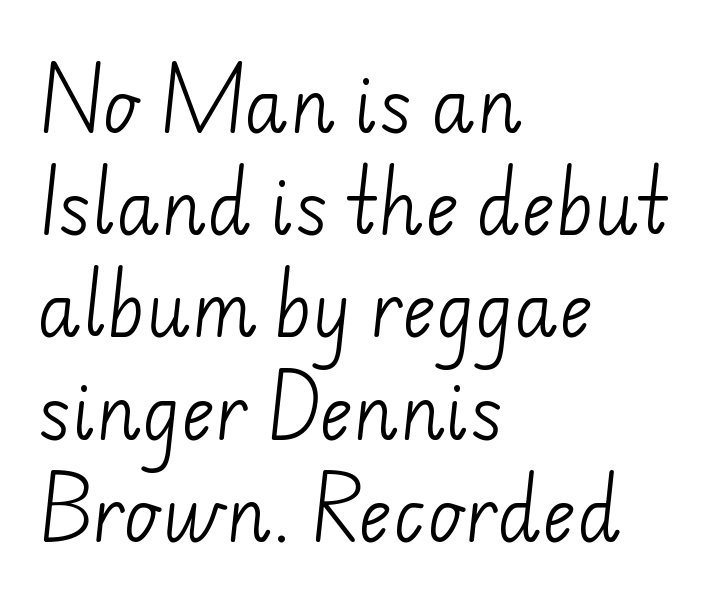
The image shows 72 px light sans-serif type; set left-aligned, normal line spacing (1.42x), normal letter spacing, not underlined; low stroke contrast and a small x-height.
